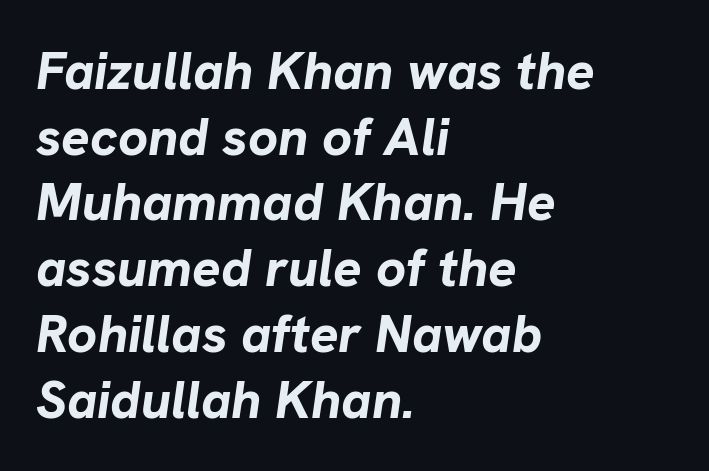
Q: Is the text bold? A: Yes.
Q: Is the text italic (slanted)? A: Yes, it leans right by about 8 degrees.
Q: Is the text underlined? A: No.
Q: How is the paragraph aligned? A: Left-aligned.
Q: Is the spacing between letters normal or unusually wide? A: Normal.
Q: Width (condensed, normal, or wide)? A: Normal.
Q: Stroke contrast? A: Low.
Q: x-height? A: Medium.
Q: Monospaced? A: No.
